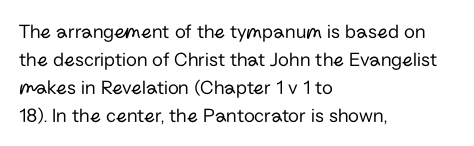
A roman cut, with each character standing at attention. Compared with a centered layout, this one pins lines to the left instead. Evenly set lines give the paragraph a standard silhouette. Heft: none added — not bold. The baseline area is clear.
